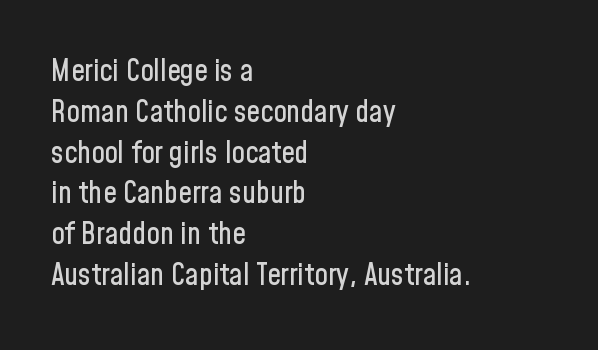
Line spacing here is normal. Letters rest on an invisible, unmarked baseline. No italicization has been applied; the sample stays upright. Honestly, the letter spacing is just normal — you wouldn't notice it. Spacing verdict: proportional, widths tailored to each character.
